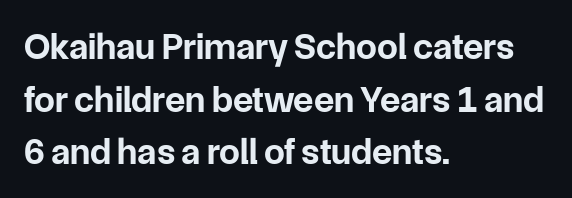
The leading is moderate, giving the passage an even texture. Observe the absence of serifs on each vertical stroke in this sample. You'd pick this weight for a headline — it's a proper bold. The area under the type is left untouched. Each letter keeps its own natural width here, so spacing adapts to shape. In terms of posture, this sample is upright.
